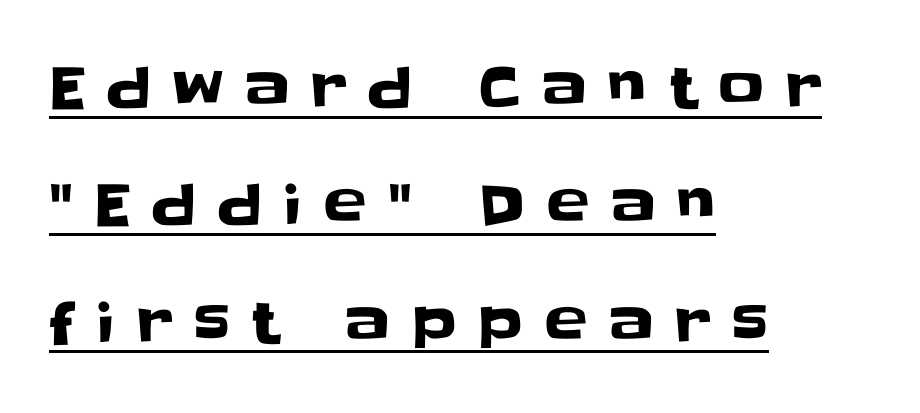
{"serif": "no", "italic": "no", "width": "normal", "stroke_contrast": "low", "x_height": "large", "monospaced": "no", "underline": "yes", "align": "left", "line_spacing": "loose", "line_spacing_ratio": 2.06, "letter_spacing": "wide", "letter_spacing_em": 0.38, "glyph_px": 57}
